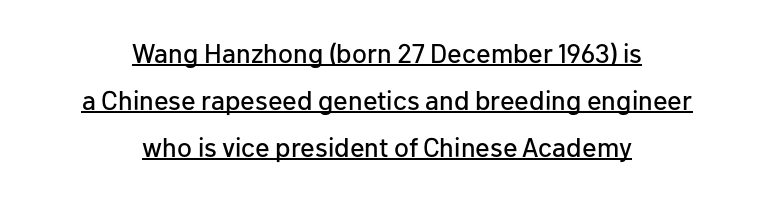
The lettering is marked with a stroke running underneath it. The rendering positions every line midway between the sides. Italic: no, the glyphs are upright roman. No extra tracking has been applied to these lines.
